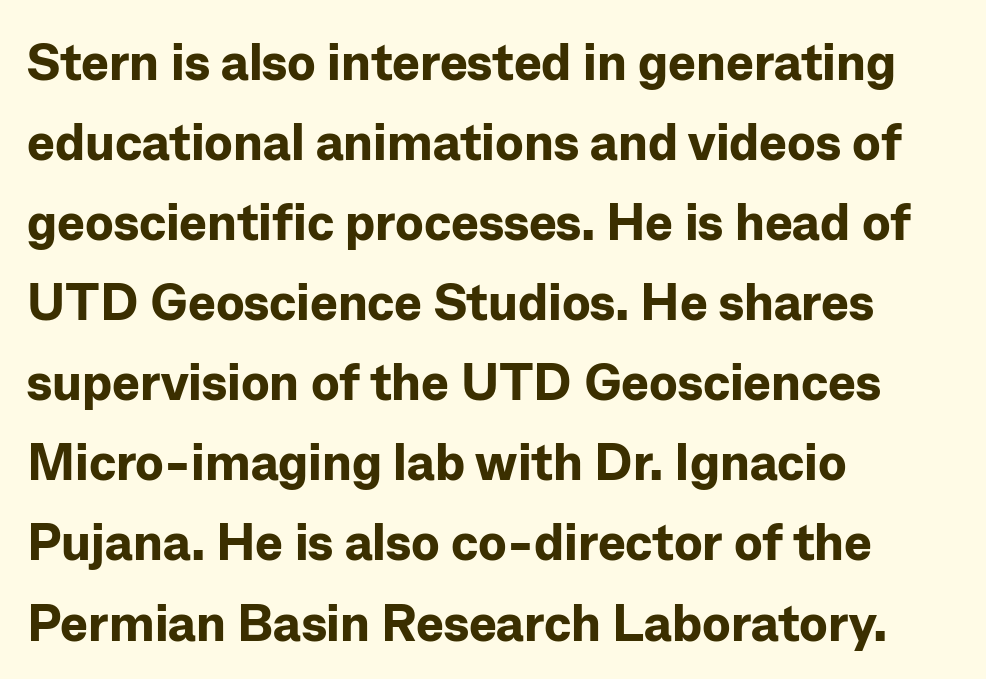
Q: Is the text bold? A: Yes.
Q: Is the text italic (slanted)? A: No, it is upright.
Q: Is the typeface a serif or a sans-serif typeface? A: Sans-serif.
Q: Is the text underlined? A: No.
Q: How is the paragraph aligned? A: Left-aligned.
Q: Is the spacing between letters normal or unusually wide? A: Normal.
Q: Is the spacing between lines tight, normal or loose? A: Normal.
Q: Width (condensed, normal, or wide)? A: Normal.
Q: Stroke contrast? A: Low.
Q: x-height? A: Medium.
Q: Monospaced? A: No.
